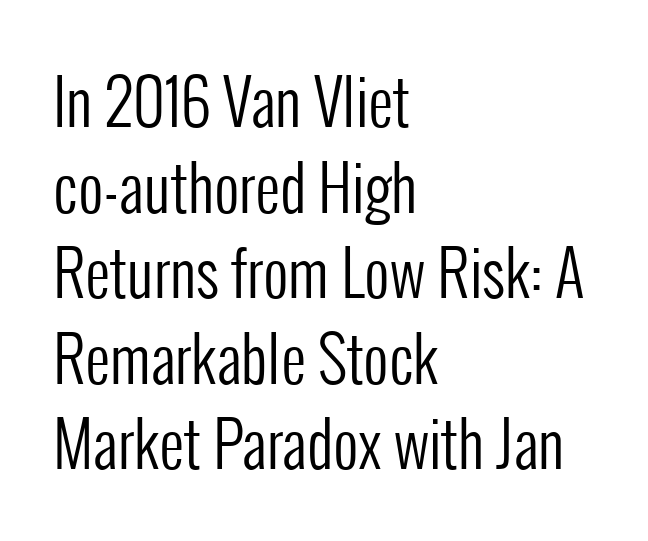
The image shows 62 px regular-weight, condensed sans-serif type, upright; set left-aligned, normal line spacing (1.38x), normal letter spacing, not underlined; low stroke contrast and a medium x-height.
